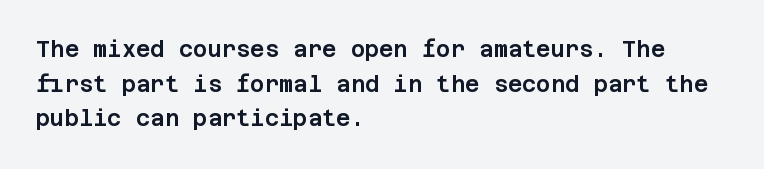
{"italic": "no", "underline": "no", "align": "left", "line_spacing": "normal", "line_spacing_ratio": 1.57, "letter_spacing": "normal", "letter_spacing_em": 0.0, "glyph_px": 22}
